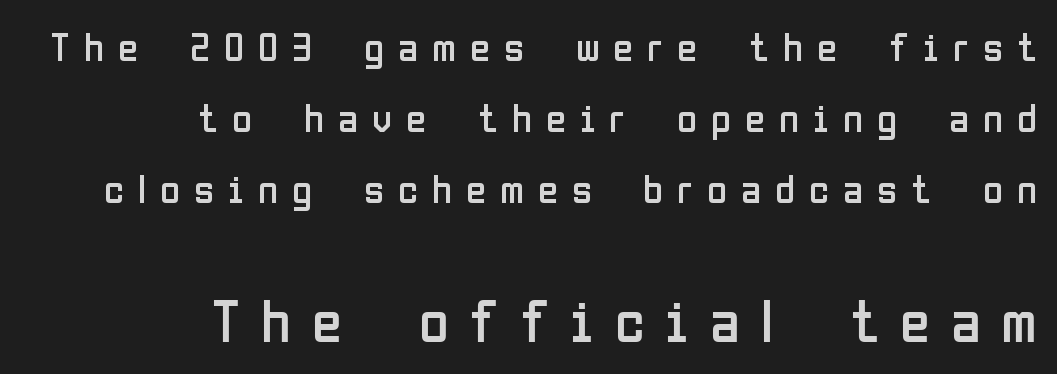
Q: Is the text bold? A: No.
Q: Is the text italic (slanted)? A: No, it is upright.
Q: Is the typeface a serif or a sans-serif typeface? A: Sans-serif.
Q: Is the text underlined? A: No.
Q: How is the paragraph aligned? A: Right-aligned.
Q: Is the spacing between letters normal or unusually wide? A: Unusually wide.
Q: Which block of text is set in a larger size, the first (top) or the second (bottom)? A: The second (bottom) one.
Q: Width (condensed, normal, or wide)? A: Condensed.
Q: Stroke contrast? A: Low.
Q: x-height? A: Medium.
Q: Monospaced? A: No.
